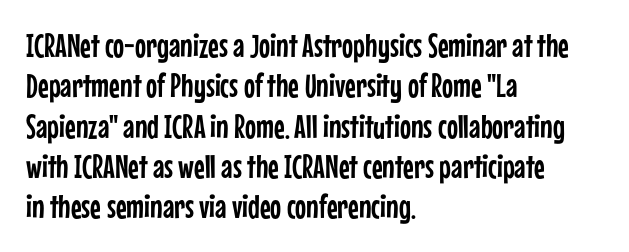
{"serif": "no", "italic": "no", "width": "condensed", "stroke_contrast": "low", "x_height": "medium", "monospaced": "no", "underline": "no", "align": "left", "line_spacing_ratio": 1.22, "letter_spacing": "normal", "letter_spacing_em": 0.0, "glyph_px": 33}
